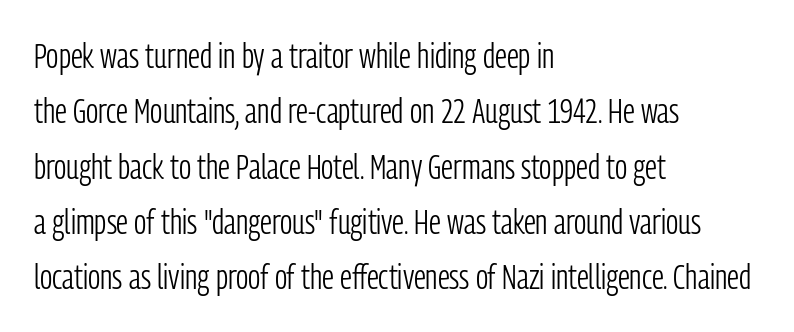
Q: Is the text bold? A: No.
Q: Is the text italic (slanted)? A: No, it is upright.
Q: Is the typeface a serif or a sans-serif typeface? A: Sans-serif.
Q: Is the text underlined? A: No.
Q: How is the paragraph aligned? A: Left-aligned.
Q: Is the spacing between letters normal or unusually wide? A: Normal.
Q: Is the spacing between lines tight, normal or loose? A: Normal.
Q: Width (condensed, normal, or wide)? A: Condensed.
Q: Stroke contrast? A: Low.
Q: x-height? A: Medium.
Q: Monospaced? A: No.
